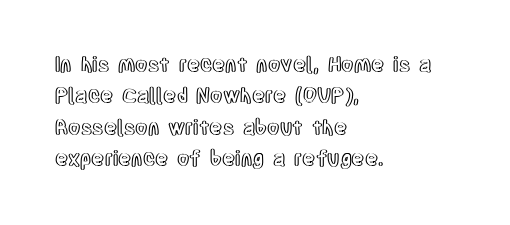
Compared with a centered layout, this one pins lines to the left instead. The space beneath each line is pristine and unruled. The passage shown stacks its lines at a standard gap. Do the letters lean? They stand straight. Spacing between characters is what you'd get straight out of the box.
